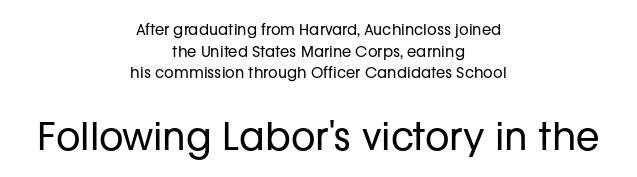
This rendering leaves character spacing at its baseline value. Think of a printed novel: that variable character pitch is what you see here. Two sizes are in play, and the larger belongs to the second block. Is there much room between lines? A standard amount, neither cramped nor airy. Heft: none added — not bold.
